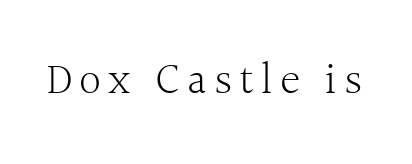
Q: Is the text bold? A: No.
Q: Is the text italic (slanted)? A: No, it is upright.
Q: Is the typeface a serif or a sans-serif typeface? A: Serif.
Q: Is the text underlined? A: No.
Q: Width (condensed, normal, or wide)? A: Normal.
Q: x-height? A: Medium.
Q: Monospaced? A: No.
